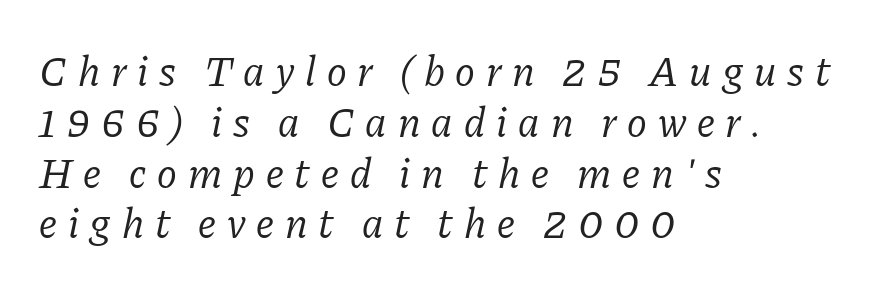
The foot of each line stays bare and open. Alignment: flush left. Heft: none added — not bold. The characters display serif detailing at their extremities. The gaps between neighbouring characters are conspicuously large.
